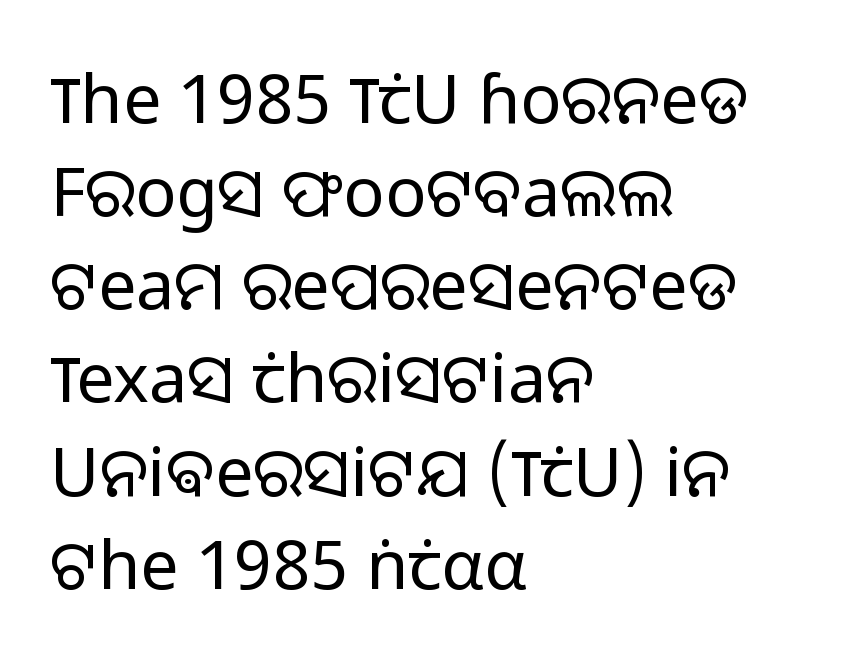
The image shows 68 px light sans-serif type, upright; set left-aligned, normal line spacing (1.37x), normal letter spacing, not underlined; low stroke contrast and a medium x-height.
